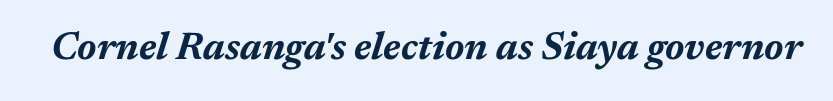
{"italic": "yes", "lean": "right", "slant_degrees": 17, "bold": "yes", "weight": "bold", "width": "normal", "stroke_contrast": "medium", "x_height": "medium", "monospaced": "no", "underline": "no", "letter_spacing": "normal", "letter_spacing_em": 0.0, "glyph_px": 38}
